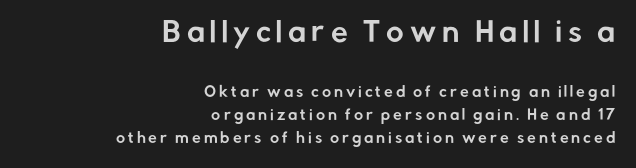
A student would call this right alignment; a typographer would say flush right, rag left. Character size in the leading block exceeds that of the trailing block. The leading is moderate, giving the passage an even texture. Is there any slant? The stems are plumb.
